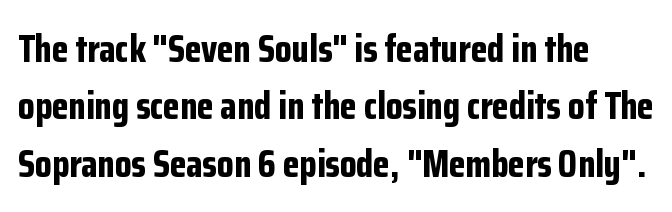
Does the copy run flush right? No — it runs flush left. Check under the words: just untouched page. How would I describe the line gaps? Plain and ordinary. What stands out about the letter spacing? Nothing — it is the standard amount. Heavy-handed strokes throughout: this text is bold. The font's upright variant was chosen for this text.
